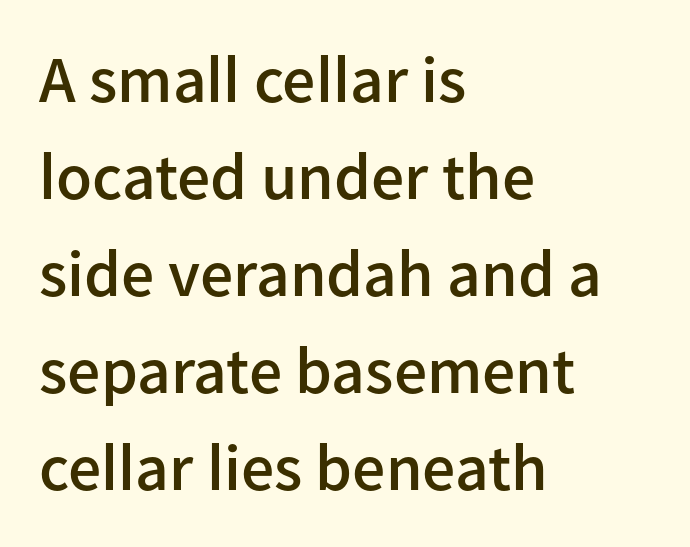
Q: Is the text bold? A: Semi-bold.
Q: Is the text italic (slanted)? A: No, it is upright.
Q: Is the typeface a serif or a sans-serif typeface? A: Sans-serif.
Q: Is the text underlined? A: No.
Q: How is the paragraph aligned? A: Left-aligned.
Q: Is the spacing between letters normal or unusually wide? A: Normal.
Q: Is the spacing between lines tight, normal or loose? A: Normal.
Q: Width (condensed, normal, or wide)? A: Normal.
Q: Stroke contrast? A: Low.
Q: x-height? A: Medium.
Q: Monospaced? A: No.
